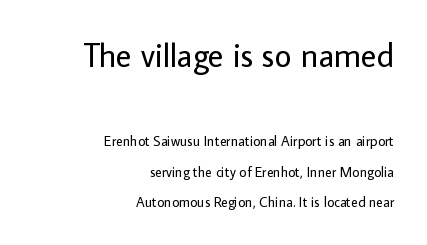
{"serif": "no", "italic": "no", "bold": "no", "weight": "regular", "width": "normal", "stroke_contrast": "low", "x_height": "medium", "monospaced": "no", "underline": "no", "align": "right", "line_spacing": "loose", "line_spacing_ratio": 2.18, "letter_spacing": "normal", "letter_spacing_em": 0.0, "larger_block": "first", "size_ratio": 2.36, "glyph_px": 33}
